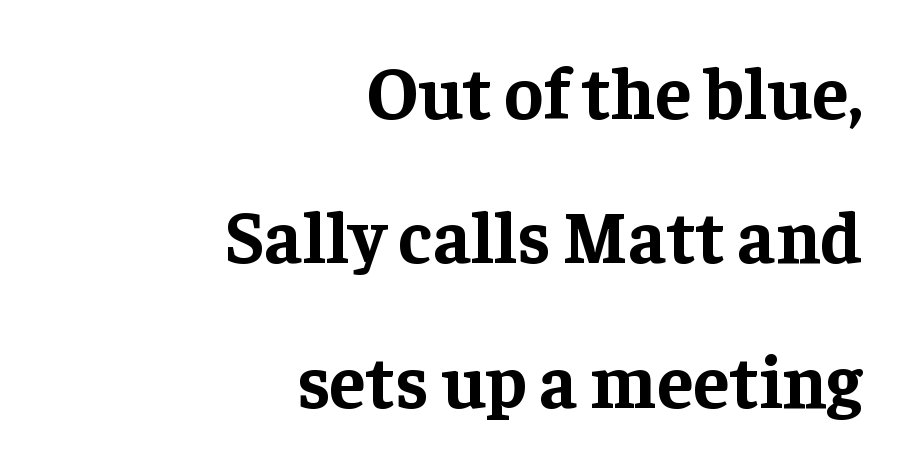
Spacing between characters is what you'd get straight out of the box. Every stem runs plumb, perpendicular to the baseline. Character widths vary here, with narrow letters taking less room than wide ones. Successive baselines arrive slowly, with a big drop between each. A student would call this right alignment; a typographer would say flush right, rag left. Look at the bottom of the vertical strokes: they flare into serifs here.
